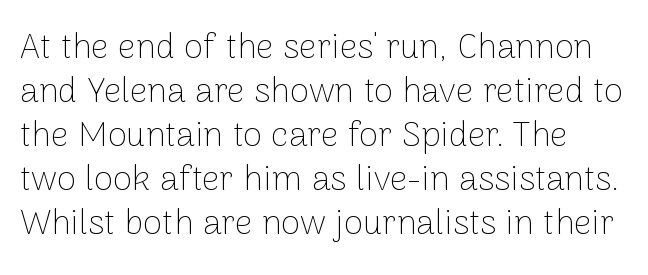
{"serif": "no", "italic": "no", "bold": "no", "weight": "thin", "width": "normal", "stroke_contrast": "low", "x_height": "medium", "monospaced": "no", "underline": "no", "line_spacing": "normal", "line_spacing_ratio": 1.26, "letter_spacing": "normal", "letter_spacing_em": 0.0, "glyph_px": 35}
